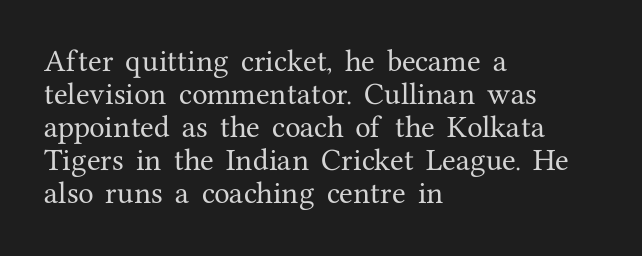
{"italic": "no", "underline": "no", "align": "left", "line_spacing": "normal", "line_spacing_ratio": 1.32, "letter_spacing": "normal", "letter_spacing_em": 0.0, "glyph_px": 25}
